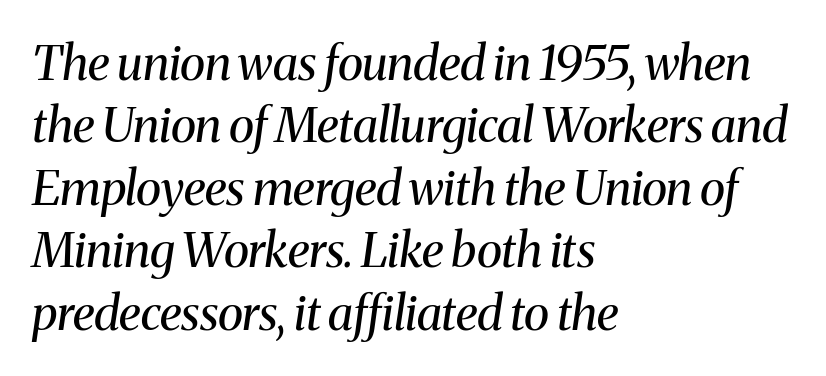
{"serif": "yes", "italic": "yes", "lean": "right", "slant_degrees": 8, "bold": "no", "weight": "regular", "width": "normal", "stroke_contrast": "medium", "x_height": "medium", "monospaced": "no", "underline": "no", "align": "left", "line_spacing": "normal", "line_spacing_ratio": 1.3, "letter_spacing": "normal", "letter_spacing_em": 0.0, "glyph_px": 48}
